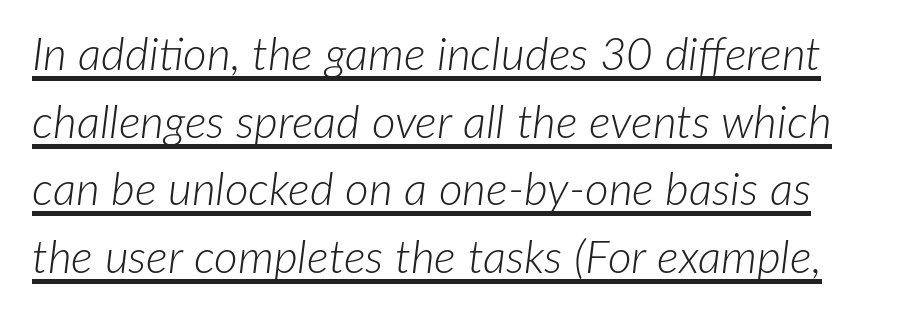
{"italic": "yes", "lean": "right", "slant_degrees": 7, "bold": "no", "weight": "light", "width": "normal", "stroke_contrast": "low", "x_height": "medium", "monospaced": "no", "underline": "yes", "line_spacing": "normal", "line_spacing_ratio": 1.47, "letter_spacing": "normal", "letter_spacing_em": 0.0, "glyph_px": 46}
